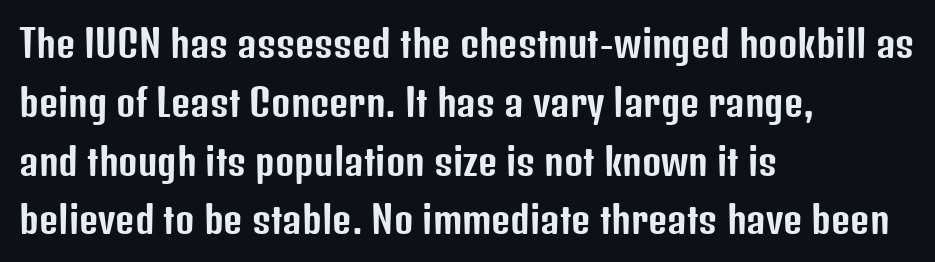
The image shows 37 px condensed sans-serif type, upright; set left-aligned, normal line spacing (1.59x), normal letter spacing, not underlined; low stroke contrast and a medium x-height.
